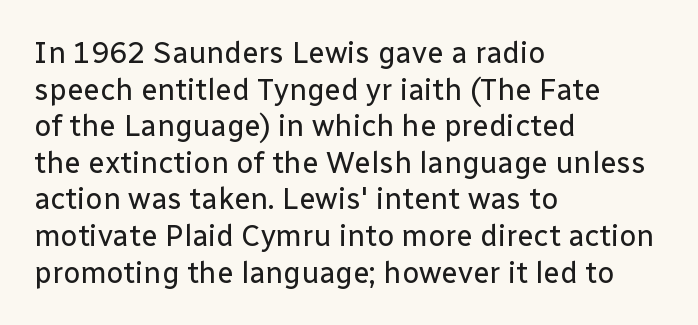
It's the straight-up-and-down kind of type. Heaviness? Minimal to ordinary, like unemphasized prose. Left-aligned paragraph, ragged on the right. How are the letters spaced? Ordinarily, with no added tracking. Character widths vary here, with narrow letters taking less room than wide ones. In terms of letterform style, serifs are entirely absent.
